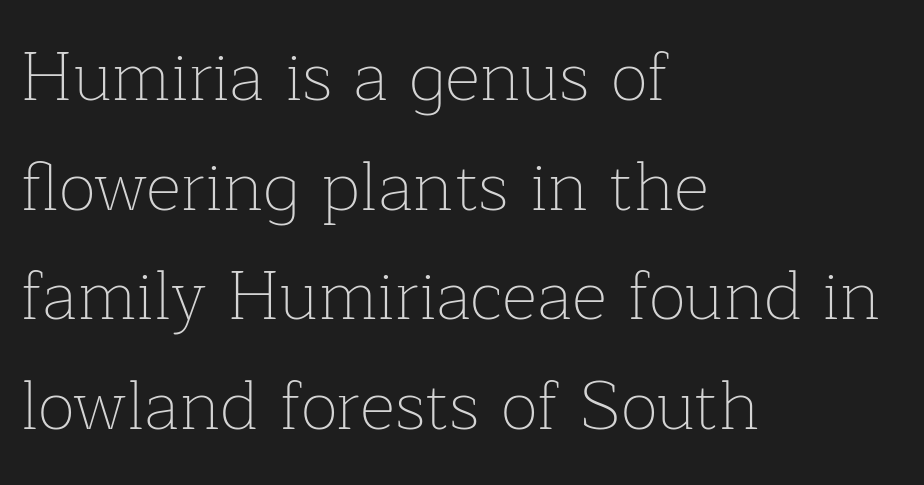
The image shows 69 px thin serif type, upright; set left-aligned, normal line spacing (1.59x), normal letter spacing, not underlined; low stroke contrast and a medium x-height.
